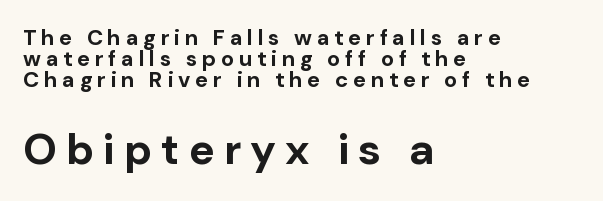
Q: Is the text bold? A: Yes.
Q: Is the text italic (slanted)? A: No, it is upright.
Q: Is the typeface a serif or a sans-serif typeface? A: Sans-serif.
Q: Is the text underlined? A: No.
Q: How is the paragraph aligned? A: Left-aligned.
Q: Is the spacing between letters normal or unusually wide? A: Unusually wide.
Q: Is the spacing between lines tight, normal or loose? A: Tight.
Q: Which block of text is set in a larger size, the first (top) or the second (bottom)? A: The second (bottom) one.
Q: Width (condensed, normal, or wide)? A: Normal.
Q: Stroke contrast? A: Low.
Q: x-height? A: Medium.
Q: Monospaced? A: No.
